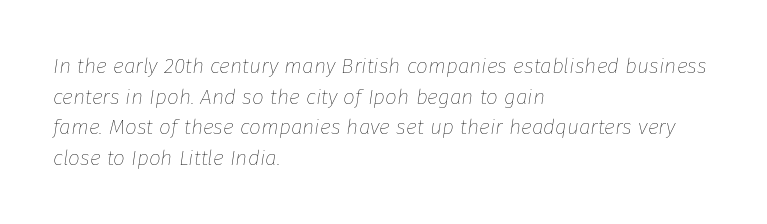
Q: Is the text bold? A: No.
Q: Is the text italic (slanted)? A: Yes, it leans right by about 8 degrees.
Q: Is the text underlined? A: No.
Q: How is the paragraph aligned? A: Left-aligned.
Q: Is the spacing between letters normal or unusually wide? A: Normal.
Q: Is the spacing between lines tight, normal or loose? A: Normal.
